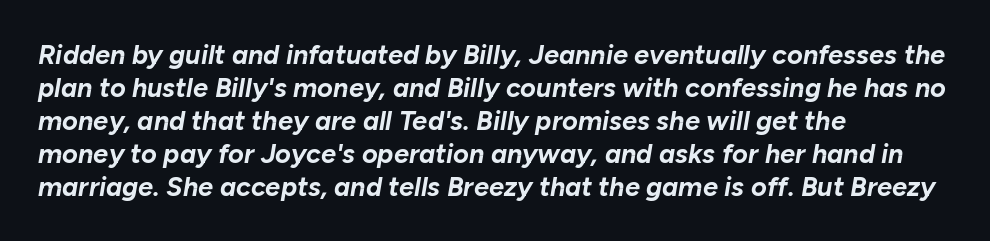
Q: Is the text bold? A: Yes.
Q: Is the text italic (slanted)? A: Yes, it leans right by about 10 degrees.
Q: Is the text underlined? A: No.
Q: How is the paragraph aligned? A: Left-aligned.
Q: Is the spacing between letters normal or unusually wide? A: Normal.
